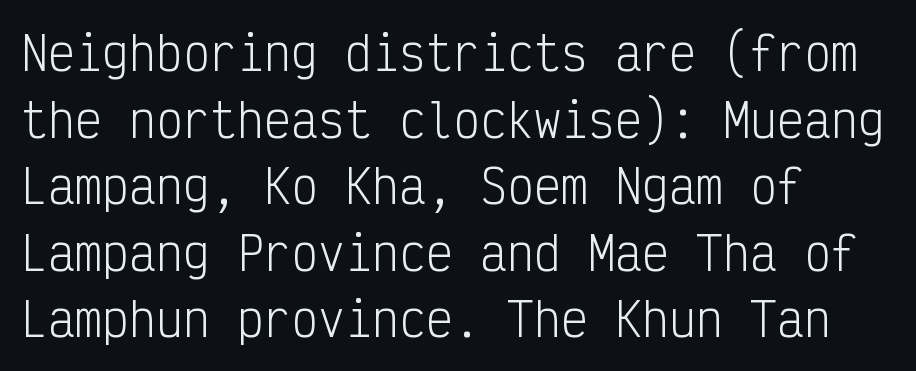
The image shows 45 px light, condensed sans-serif type, upright, monospaced; set left-aligned, normal line spacing (1.48x), normal letter spacing, not underlined; low stroke contrast and a medium x-height.
